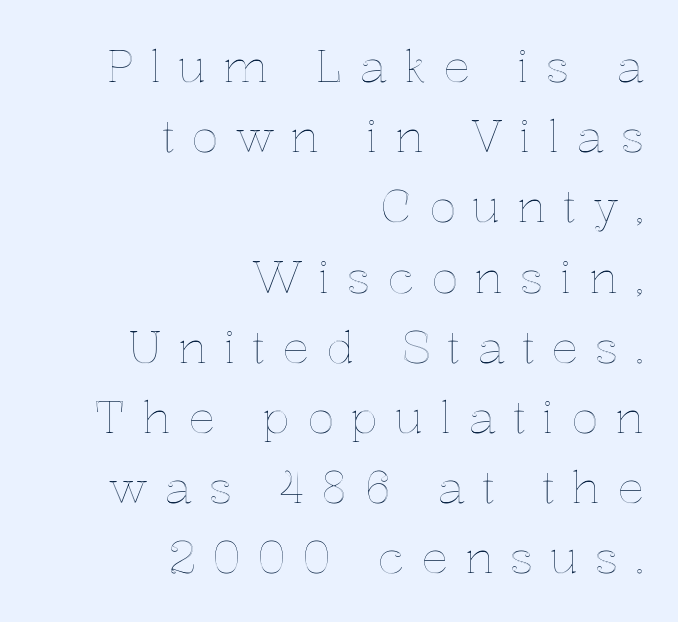
Q: Is the text italic (slanted)? A: No, it is upright.
Q: Is the text underlined? A: No.
Q: How is the paragraph aligned? A: Right-aligned.
Q: Is the spacing between letters normal or unusually wide? A: Unusually wide.
Q: Is the spacing between lines tight, normal or loose? A: Normal.
Q: Width (condensed, normal, or wide)? A: Normal.
Q: x-height? A: Medium.
Q: Monospaced? A: No.
